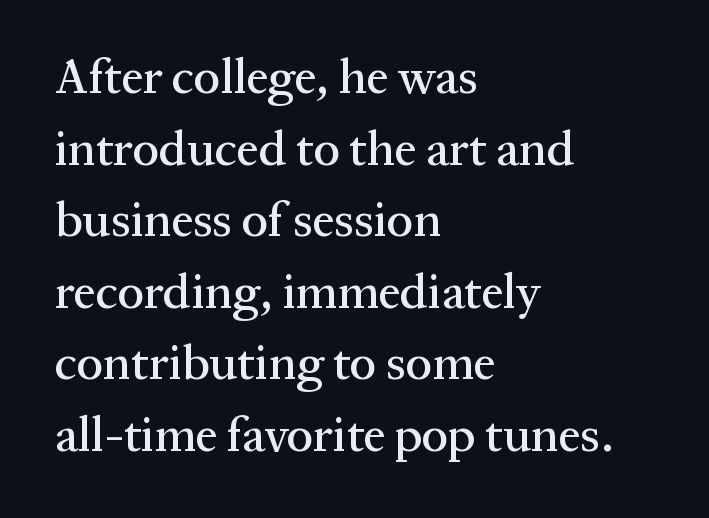
The image shows 49 px serif type, upright; set left-aligned, normal line spacing (1.46x), normal letter spacing, not underlined; medium stroke contrast and a medium x-height.
